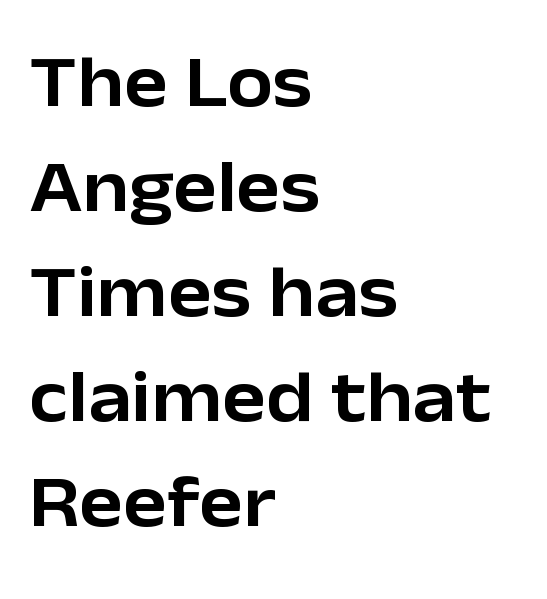
{"serif": "no", "italic": "no", "width": "normal", "stroke_contrast": "low", "x_height": "medium", "monospaced": "no", "underline": "no", "align": "left", "line_spacing": "normal", "line_spacing_ratio": 1.42, "letter_spacing": "normal", "letter_spacing_em": 0.0, "glyph_px": 74}
